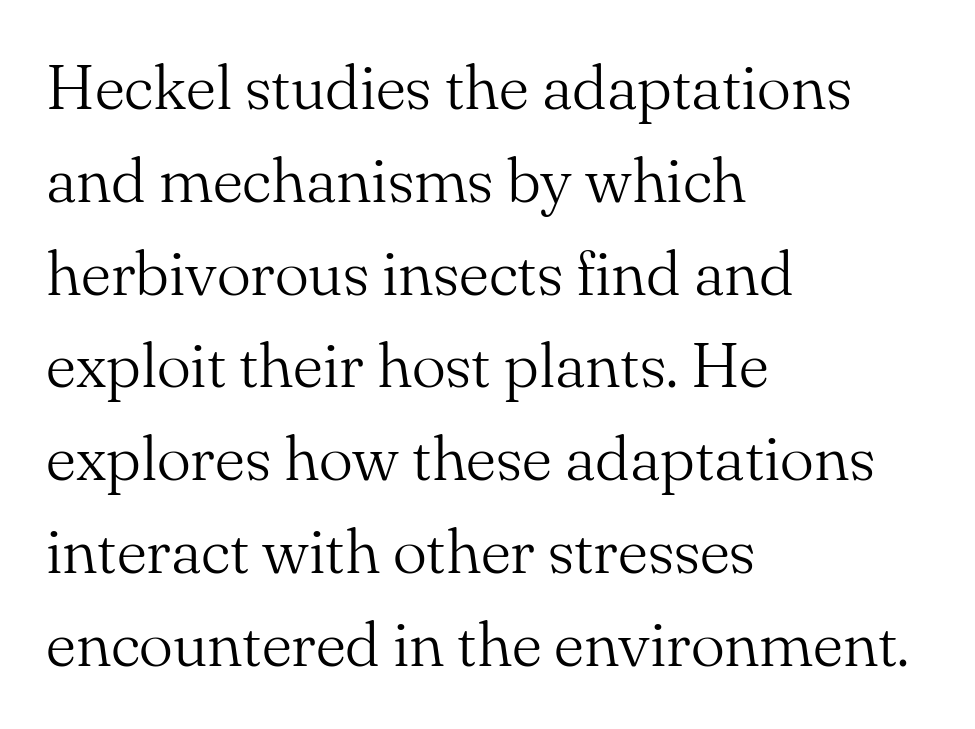
The image shows 64 px light serif type, upright; set left-aligned, normal line spacing (1.45x), normal letter spacing, not underlined; medium stroke contrast and a small x-height.
